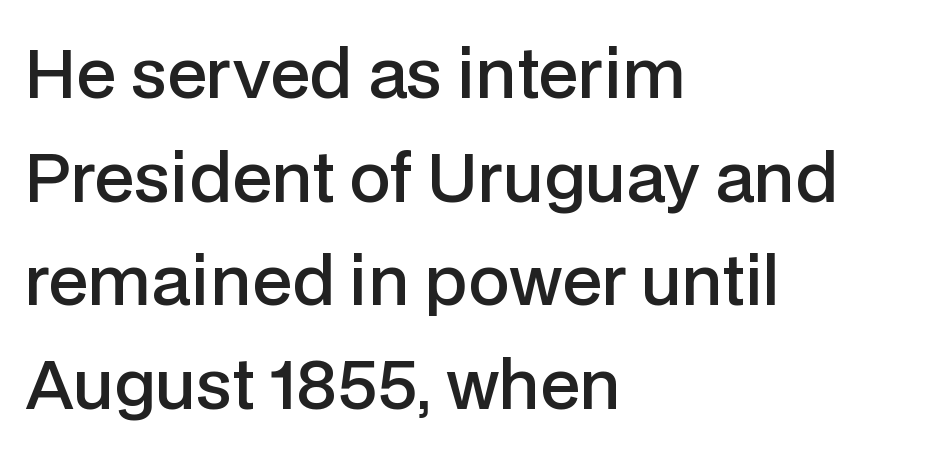
The image shows 66 px semibold sans-serif type, upright; set left-aligned, normal line spacing (1.57x), normal letter spacing, not underlined; low stroke contrast and a medium x-height.
